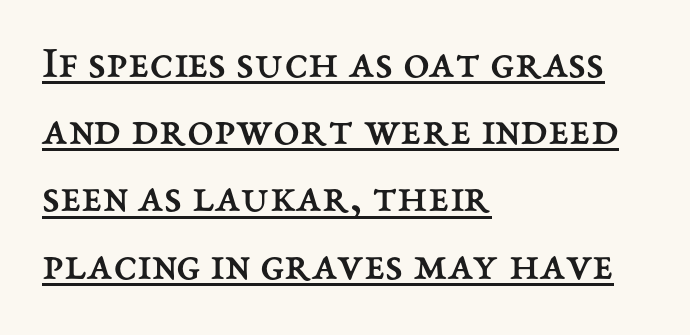
The image shows 48 px regular-weight type, upright; set left-aligned, normal line spacing (1.4x), normal letter spacing, underlined; medium stroke contrast and a medium x-height.
